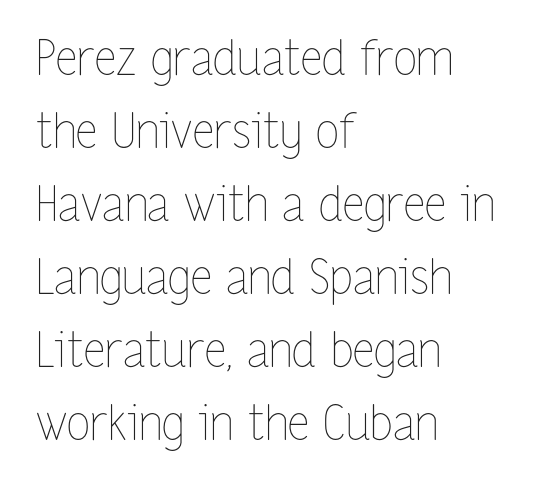
{"italic": "no", "bold": "no", "weight": "thin", "width": "condensed", "stroke_contrast": "low", "x_height": "medium", "monospaced": "no", "underline": "no", "align": "left", "line_spacing": "normal", "line_spacing_ratio": 1.52, "letter_spacing": "normal", "letter_spacing_em": 0.0, "glyph_px": 48}
